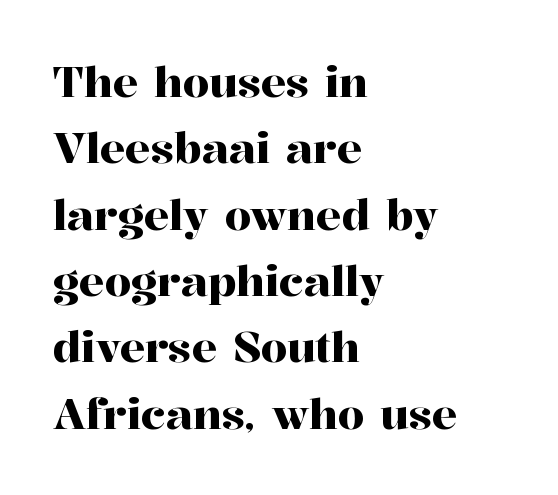
Q: Is the text italic (slanted)? A: No, it is upright.
Q: Is the typeface a serif or a sans-serif typeface? A: Serif.
Q: Is the text underlined? A: No.
Q: How is the paragraph aligned? A: Left-aligned.
Q: Is the spacing between letters normal or unusually wide? A: Normal.
Q: Is the spacing between lines tight, normal or loose? A: Normal.
Q: Width (condensed, normal, or wide)? A: Normal.
Q: Stroke contrast? A: High.
Q: x-height? A: Medium.
Q: Monospaced? A: No.
